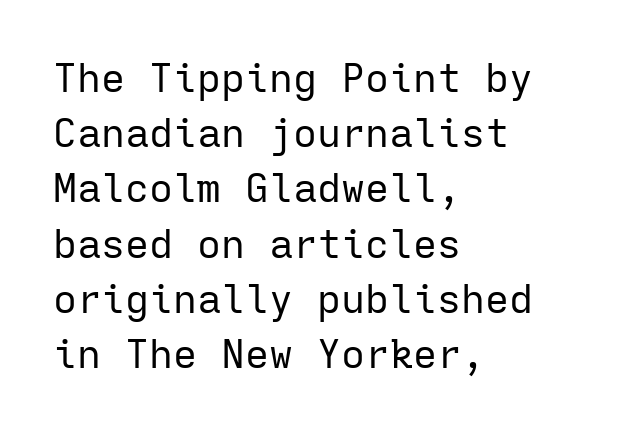
{"serif": "no", "italic": "no", "bold": "no", "weight": "regular", "width": "normal", "stroke_contrast": "low", "x_height": "medium", "monospaced": "yes", "underline": "no", "align": "left", "line_spacing": "normal", "line_spacing_ratio": 1.38, "letter_spacing": "normal", "letter_spacing_em": 0.0, "glyph_px": 40}
